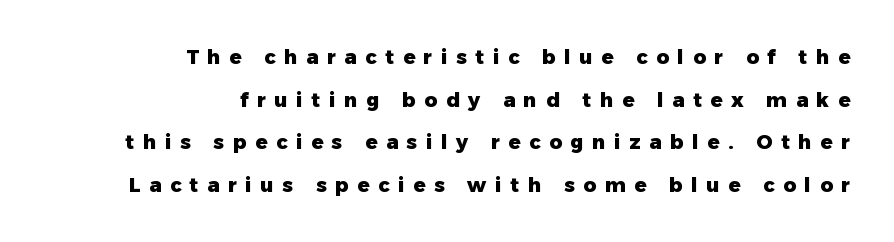
Reading down the block, your eye finds every line finishing at a fixed right position. A roman cut, with each character standing at attention. Vertically, the passage feels expansive, rows floating well apart. Does extra space separate the letters? Yes, quite a lot of it.
